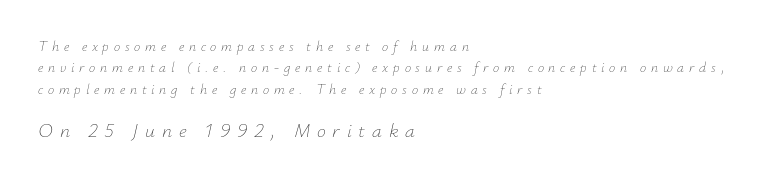
Each row of text sits above clean, open space. Between one letter and the next there's a generous, obvious gap. Summary of weight: not heavy and not bold. The rendering anchors every line to the left-hand side. Observe the lean: these are italic letterforms.
